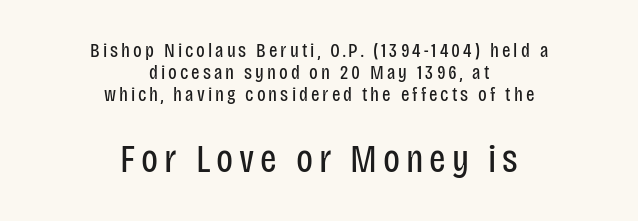
{"serif": "no", "italic": "no", "bold": "no", "weight": "regular", "width": "condensed", "stroke_contrast": "low", "x_height": "large", "monospaced": "no", "underline": "no", "align": "center", "line_spacing": "tight", "line_spacing_ratio": 1.09, "larger_block": "second", "size_ratio": 1.95, "glyph_px": 39}
